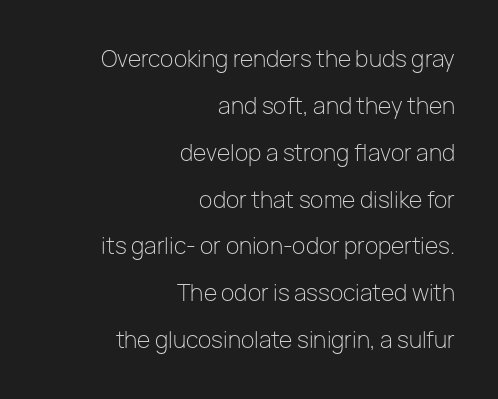
The image shows 22 px text type, upright; set right-aligned, loose line spacing (2.13x), normal letter spacing, not underlined.
